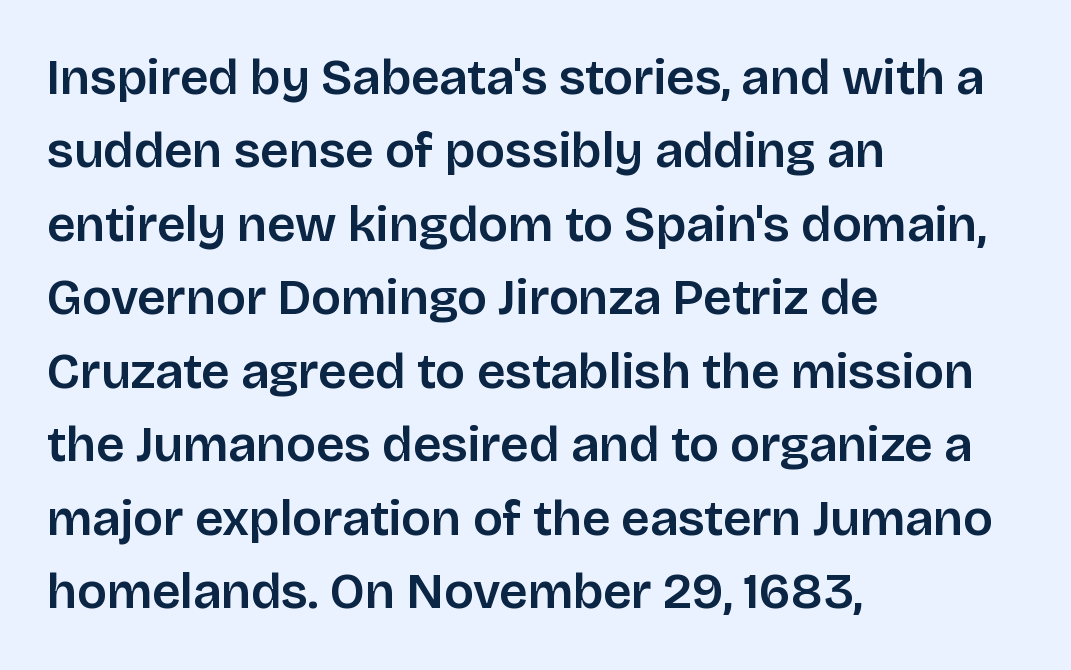
Grotesque or geometric, the face here clearly has no serifs. Beneath every word, the page is bare. Is the letter spacing exaggerated? No — it looks like the ordinary default. The compositor pushed each line to the left boundary. The vertical gap from one line to the next is medium.
